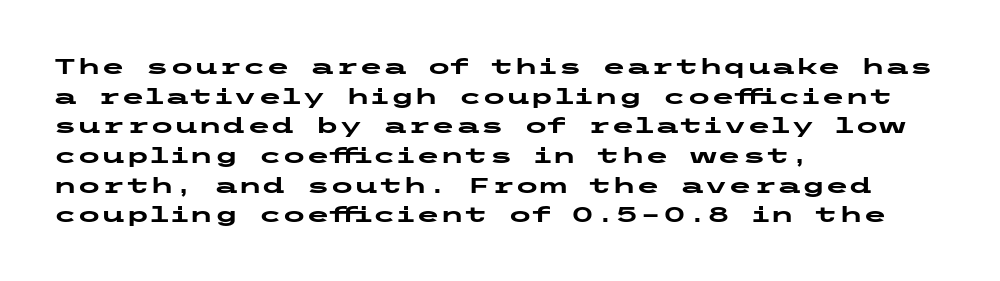
Q: Is the text bold? A: Yes.
Q: Is the text italic (slanted)? A: No, it is upright.
Q: Is the text underlined? A: No.
Q: How is the paragraph aligned? A: Left-aligned.
Q: Is the spacing between letters normal or unusually wide? A: Normal.
Q: Is the spacing between lines tight, normal or loose? A: Normal.
